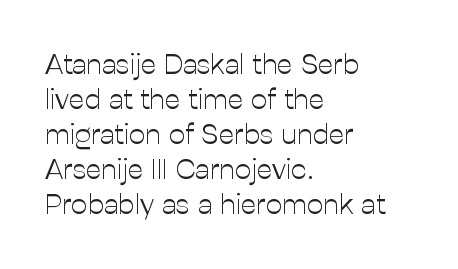
Only glyphs here, with clear space below each row. The typesetter chose a ragged-right arrangement here. This sample has the flowing, uneven cadence of proportional lettering. This sample uses plain, unmodified letter spacing.
